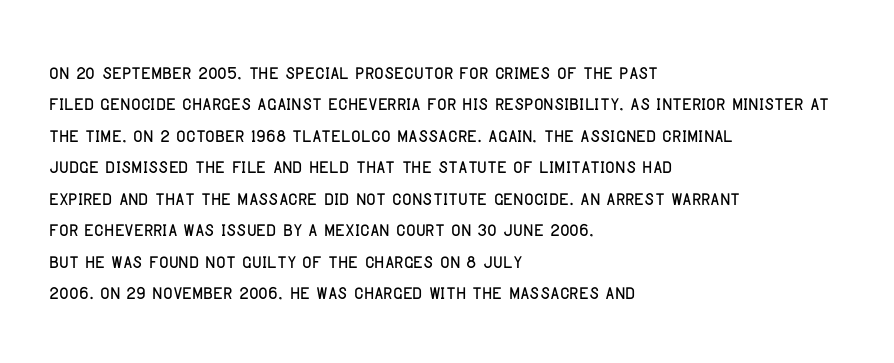
The image shows 26 px text type, upright; set left-aligned, line spacing 1.21x, normal letter spacing, not underlined.
